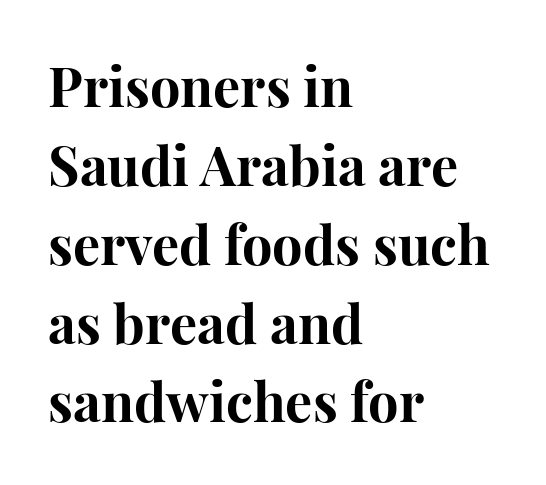
{"serif": "yes", "italic": "no", "bold": "yes", "weight": "bold", "width": "normal", "stroke_contrast": "high", "x_height": "medium", "monospaced": "no", "underline": "no", "align": "left", "line_spacing": "normal", "line_spacing_ratio": 1.46, "letter_spacing": "normal", "letter_spacing_em": 0.0, "glyph_px": 54}
